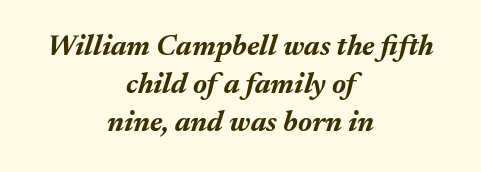
Q: Is the text bold? A: Yes.
Q: Is the text italic (slanted)? A: Yes, it leans right by about 17 degrees.
Q: Is the text underlined? A: No.
Q: How is the paragraph aligned? A: Centered.
Q: Is the spacing between letters normal or unusually wide? A: Normal.
Q: Is the spacing between lines tight, normal or loose? A: Normal.
Q: Width (condensed, normal, or wide)? A: Normal.
Q: Stroke contrast? A: Medium.
Q: x-height? A: Medium.
Q: Monospaced? A: No.
